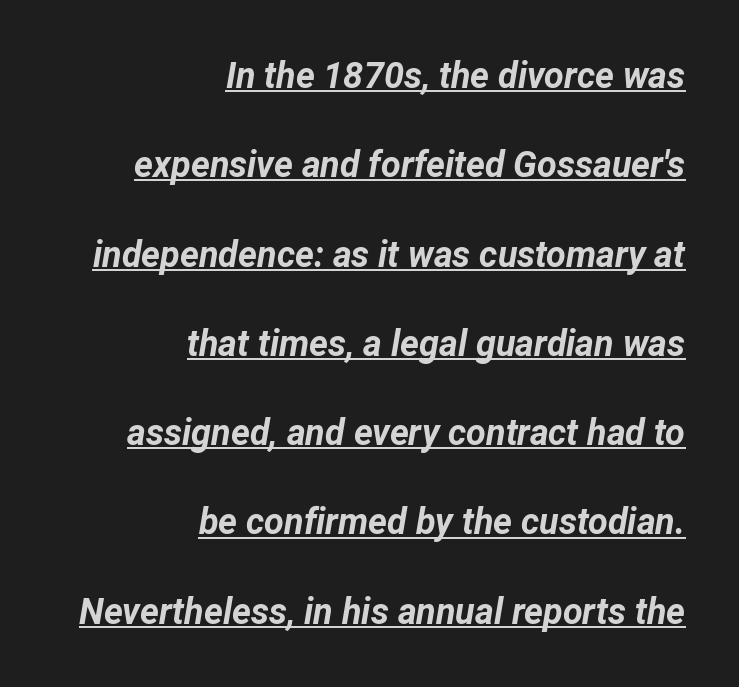
{"italic": "yes", "lean": "right", "slant_degrees": 12, "bold": "yes", "weight": "bold", "width": "normal", "stroke_contrast": "low", "x_height": "medium", "monospaced": "no", "underline": "yes", "align": "right", "line_spacing": "loose", "line_spacing_ratio": 2.48, "letter_spacing": "normal", "letter_spacing_em": 0.0, "glyph_px": 36}
